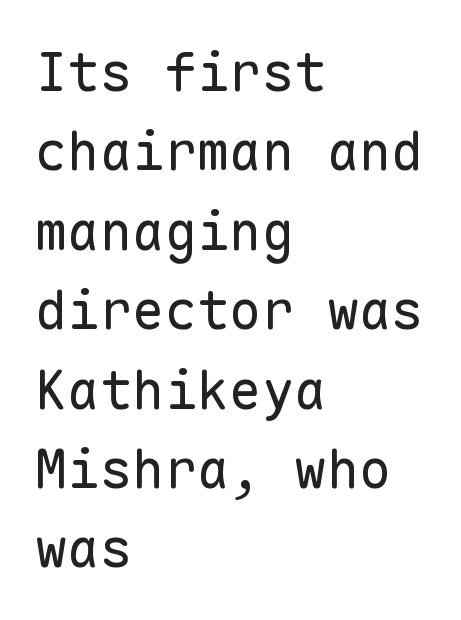
Q: Is the text bold? A: No.
Q: Is the text italic (slanted)? A: No, it is upright.
Q: Is the typeface a serif or a sans-serif typeface? A: Sans-serif.
Q: Is the text underlined? A: No.
Q: How is the paragraph aligned? A: Left-aligned.
Q: Is the spacing between letters normal or unusually wide? A: Normal.
Q: Is the spacing between lines tight, normal or loose? A: Normal.
Q: Width (condensed, normal, or wide)? A: Normal.
Q: Stroke contrast? A: Low.
Q: x-height? A: Medium.
Q: Monospaced? A: Yes.
